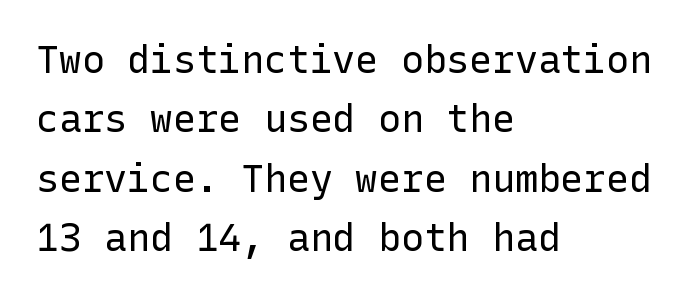
Q: Is the text bold? A: No.
Q: Is the text italic (slanted)? A: No, it is upright.
Q: Is the typeface a serif or a sans-serif typeface? A: Sans-serif.
Q: Is the text underlined? A: No.
Q: How is the paragraph aligned? A: Left-aligned.
Q: Is the spacing between letters normal or unusually wide? A: Normal.
Q: Is the spacing between lines tight, normal or loose? A: Normal.
Q: Width (condensed, normal, or wide)? A: Normal.
Q: Stroke contrast? A: Low.
Q: x-height? A: Medium.
